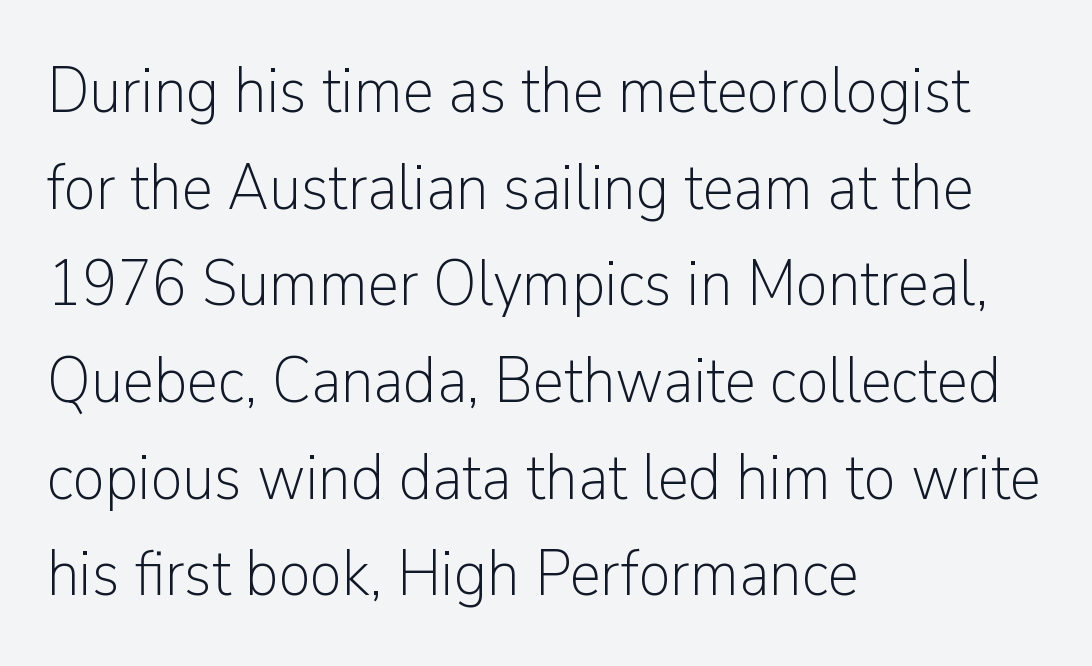
The weight tops out at a normal text grade. Anything drawn beneath the words? Only blank space. Short note: letters normally spaced. The letters advance in unequal steps, a hallmark of proportional type.
